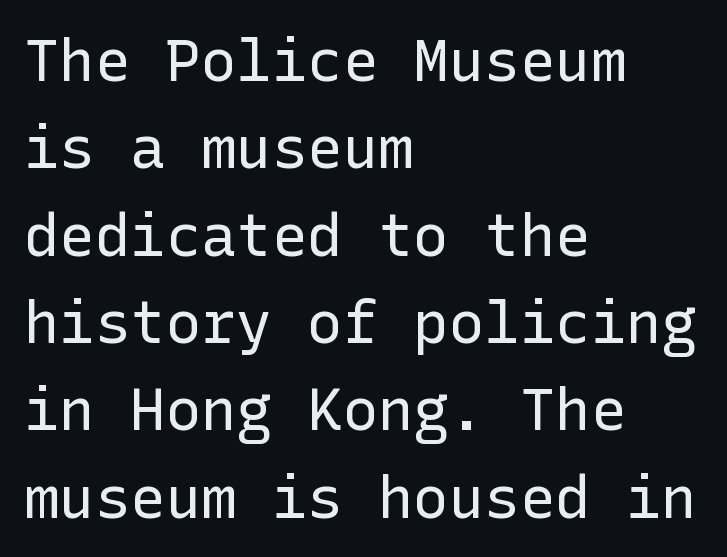
The face looks like a standard text weight, possibly lighter. A typesetter would call this zero additional tracking. Regular leading. Note: no serifs on the glyphs. The lines in this sample share a left origin and differ only in where they stop.
